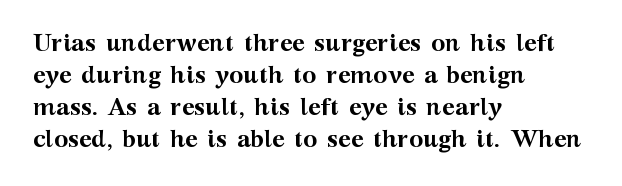
{"italic": "no", "bold": "yes", "underline": "no", "align": "left", "line_spacing": "normal", "line_spacing_ratio": 1.34, "letter_spacing": "normal", "letter_spacing_em": 0.0, "glyph_px": 24}
